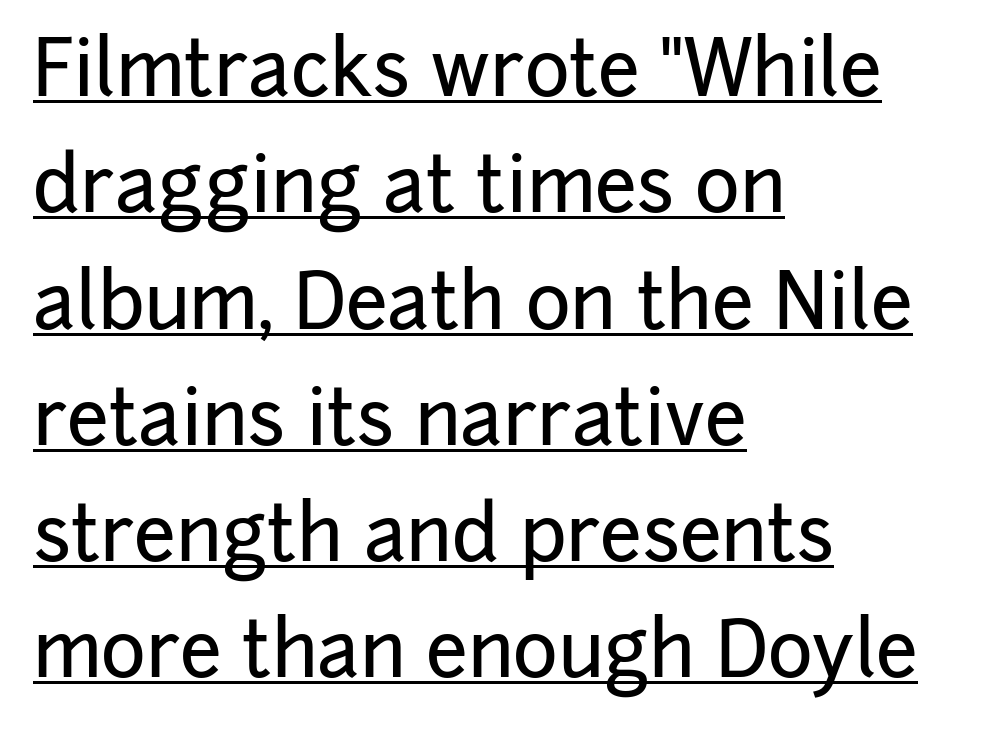
Nope, no serifs anywhere on these letters. Italic? Not at all — the glyphs are vertical. The vertical gap from one line to the next is medium. The letters advance in unequal steps, a hallmark of proportional type. A typographer would call this underscored text. Compared with a centered layout, this one pins lines to the left instead.
